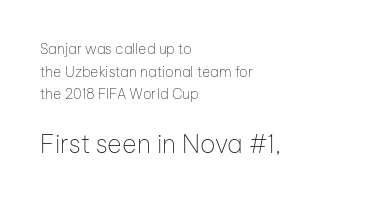
The image shows 25 px text type, upright; set left-aligned, normal line spacing (1.62x), normal letter spacing, not underlined; the second (bottom) block is 1.79x larger.
